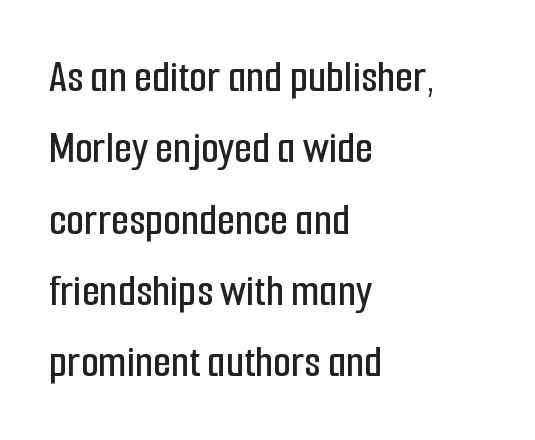
The letters sit at their default tracking, neither squeezed nor spread. Is the block centered? No — it sits flush against the left margin. Is there any slant? The stems are plumb. You can tell from the bare stems that sans-serif type was used.
